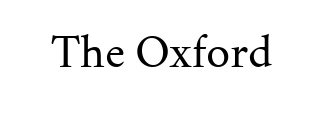
Check the space under the baseline: it is left empty. Do the letters lean? They stand straight. This sample uses plain, unmodified letter spacing. The type family on display is of the serif kind.
